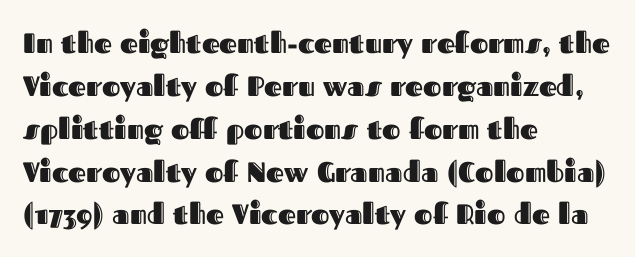
A typesetter would call this proportional, since set widths differ per character. One glance says typical: line gaps are just what's usual. Teacher's note: observe the even left margin — that is flush-left alignment. The type sits square on the baseline with zero lean. Between one letter and the next there's only the usual sliver of space.
